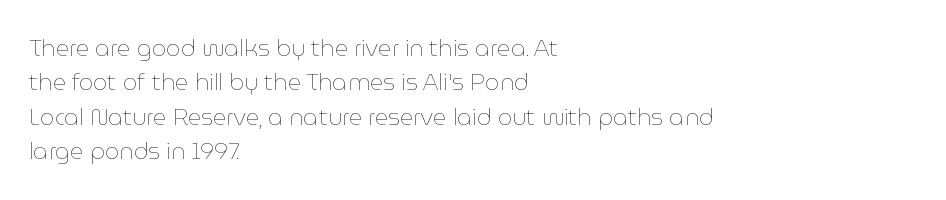
Q: Is the text bold? A: No.
Q: Is the text italic (slanted)? A: No, it is upright.
Q: Is the text underlined? A: No.
Q: How is the paragraph aligned? A: Left-aligned.
Q: Is the spacing between letters normal or unusually wide? A: Normal.
Q: Is the spacing between lines tight, normal or loose? A: Normal.
